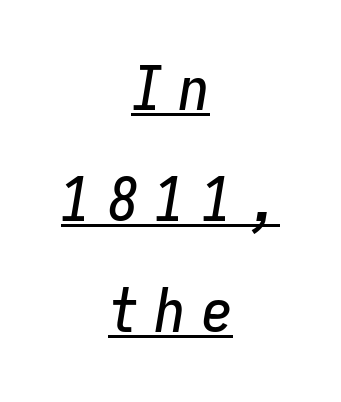
The image shows 61 px condensed type, italic (leaning right), monospaced; set centered, line spacing 1.82x, unusually wide letter spacing (+0.27 em), underlined; low stroke contrast and a medium x-height.
